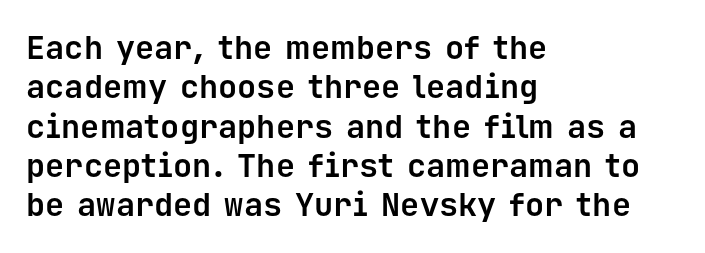
Q: Is the text bold? A: Yes.
Q: Is the text italic (slanted)? A: No, it is upright.
Q: Is the typeface a serif or a sans-serif typeface? A: Sans-serif.
Q: Is the text underlined? A: No.
Q: How is the paragraph aligned? A: Left-aligned.
Q: Is the spacing between letters normal or unusually wide? A: Normal.
Q: Width (condensed, normal, or wide)? A: Normal.
Q: Stroke contrast? A: Low.
Q: x-height? A: Medium.
Q: Monospaced? A: Yes.
